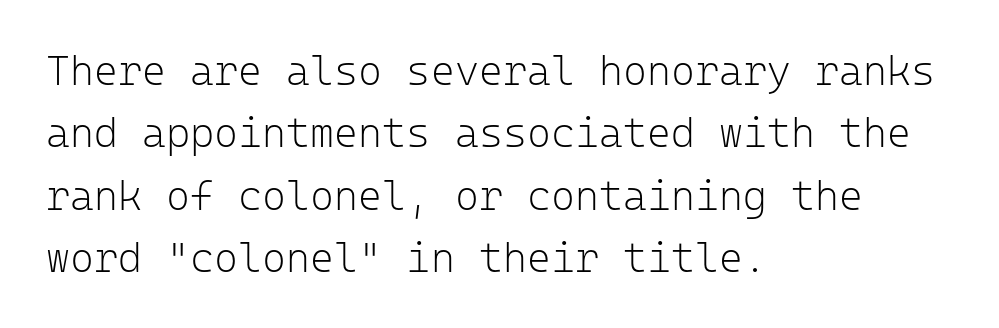
The image shows 41 px light sans-serif type, upright, monospaced; set left-aligned, normal line spacing (1.52x), normal letter spacing, not underlined; low stroke contrast and a medium x-height.
